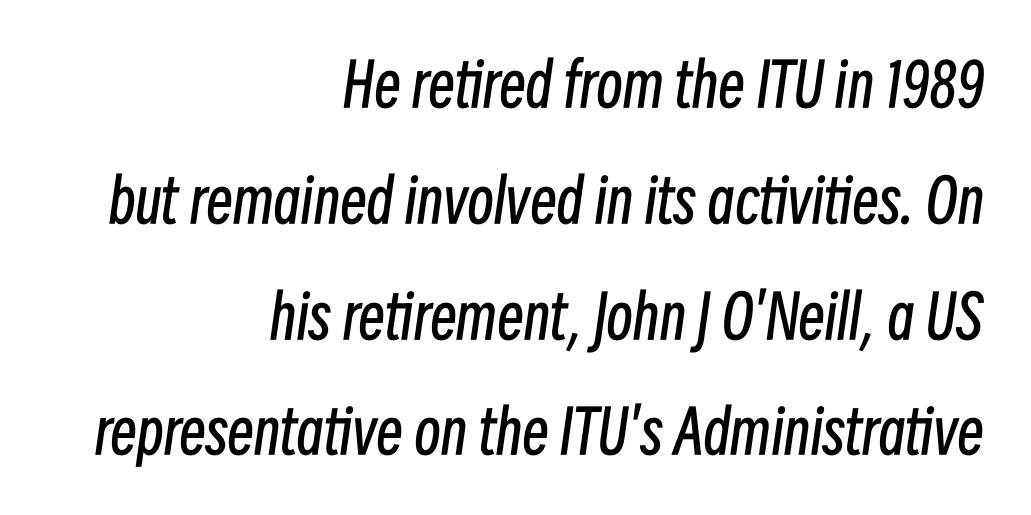
Q: Is the text bold? A: No.
Q: Is the text italic (slanted)? A: Yes, it leans right by about 8 degrees.
Q: Is the text underlined? A: No.
Q: How is the paragraph aligned? A: Right-aligned.
Q: Is the spacing between letters normal or unusually wide? A: Normal.
Q: Is the spacing between lines tight, normal or loose? A: Loose.
Q: Width (condensed, normal, or wide)? A: Condensed.
Q: Stroke contrast? A: Low.
Q: x-height? A: Medium.
Q: Monospaced? A: No.
